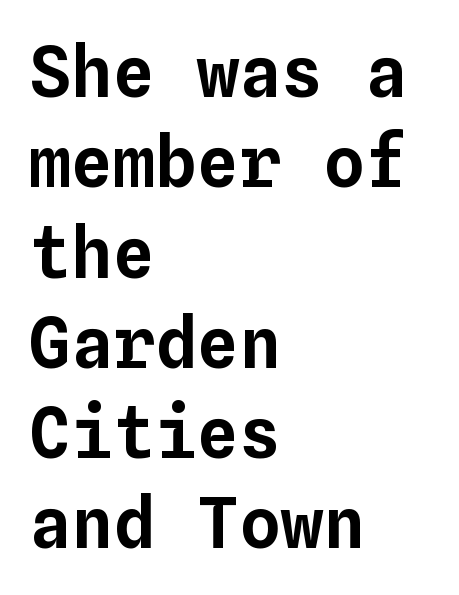
The image shows 70 px text type, upright, monospaced; set left-aligned, normal line spacing (1.29x), normal letter spacing, not underlined; low stroke contrast and a medium x-height.
